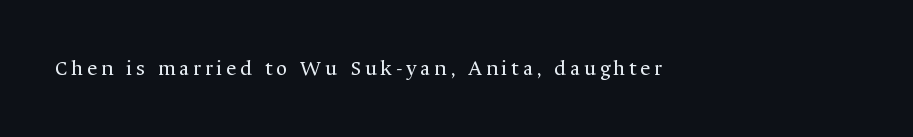
{"italic": "no", "bold": "no", "underline": "no", "glyph_px": 22}
